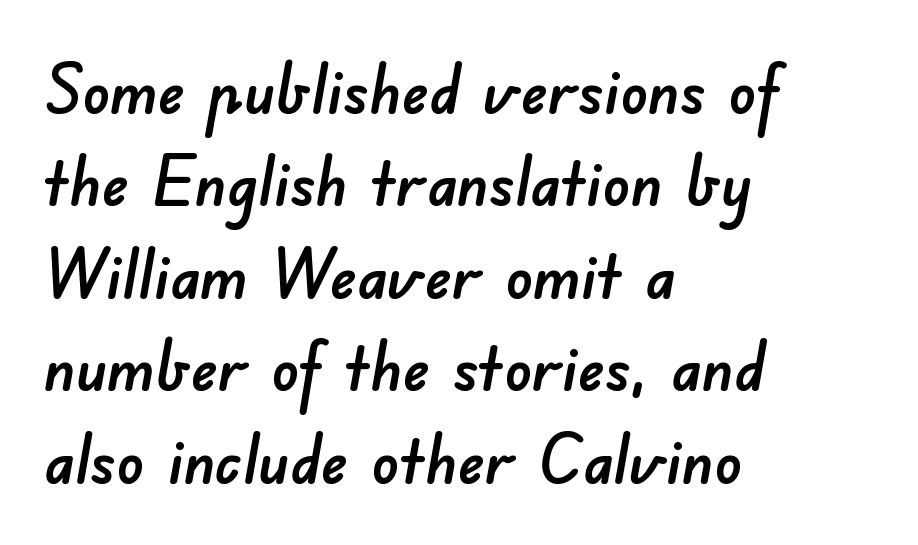
{"serif": "no", "width": "normal", "stroke_contrast": "low", "x_height": "small", "monospaced": "no", "underline": "no", "align": "left", "line_spacing": "normal", "line_spacing_ratio": 1.36, "letter_spacing": "normal", "letter_spacing_em": 0.0, "glyph_px": 68}
